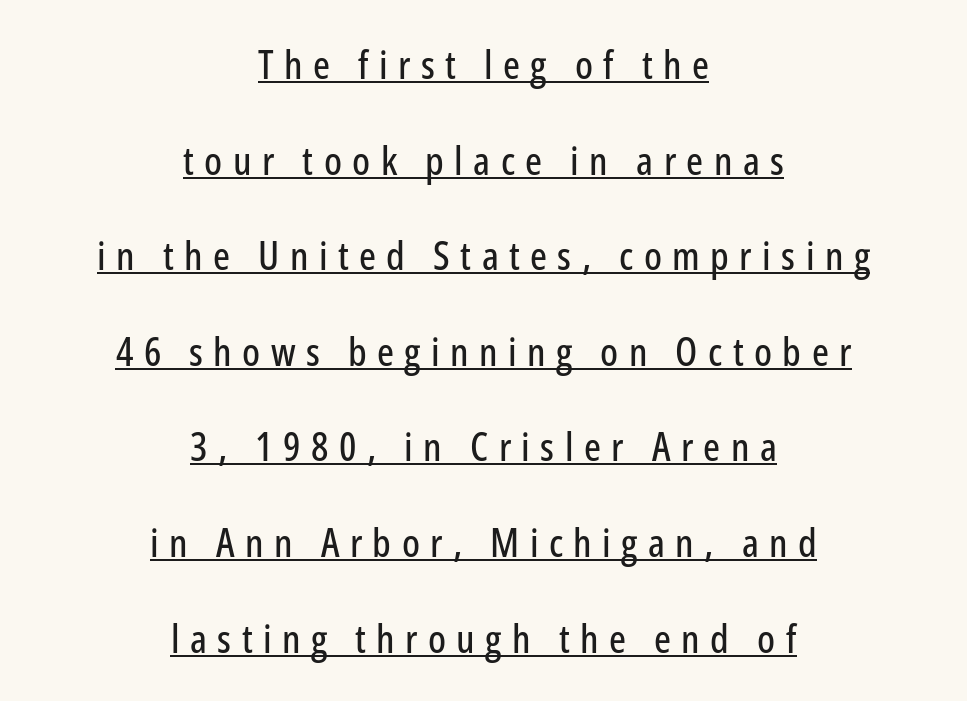
{"serif": "no", "italic": "no", "width": "condensed", "stroke_contrast": "low", "x_height": "medium", "monospaced": "no", "underline": "yes", "align": "center", "line_spacing": "loose", "line_spacing_ratio": 2.39, "letter_spacing": "wide", "letter_spacing_em": 0.26, "glyph_px": 40}
